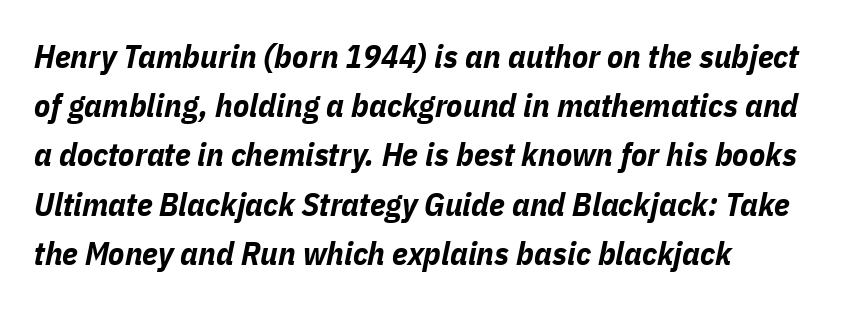
Q: Is the text bold? A: Yes.
Q: Is the text italic (slanted)? A: Yes, it leans right by about 11 degrees.
Q: Is the text underlined? A: No.
Q: How is the paragraph aligned? A: Left-aligned.
Q: Is the spacing between letters normal or unusually wide? A: Normal.
Q: Is the spacing between lines tight, normal or loose? A: Normal.
Q: Width (condensed, normal, or wide)? A: Condensed.
Q: Stroke contrast? A: Low.
Q: x-height? A: Medium.
Q: Monospaced? A: No.
